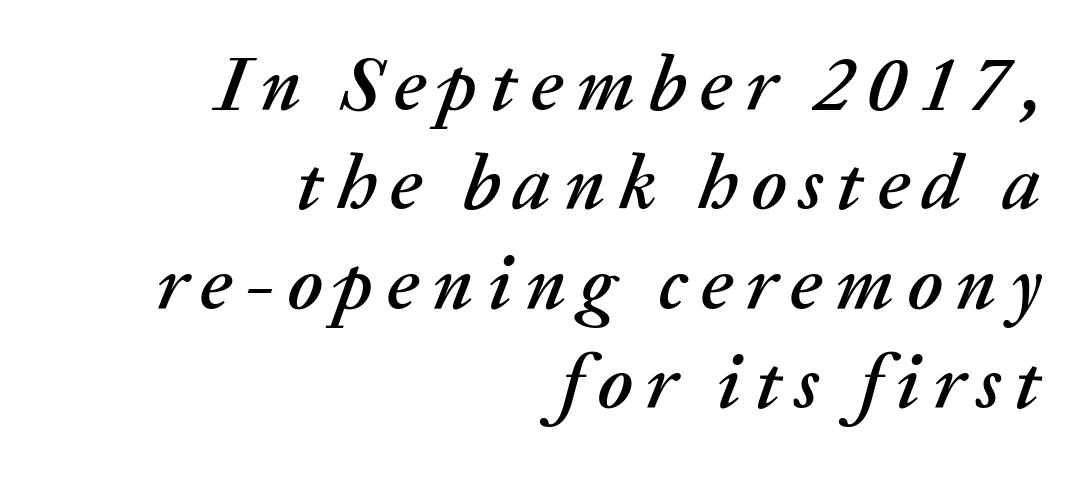
Q: Is the text italic (slanted)? A: Yes, it leans right by about 20 degrees.
Q: Is the text underlined? A: No.
Q: How is the paragraph aligned? A: Right-aligned.
Q: Is the spacing between lines tight, normal or loose? A: Normal.
Q: Width (condensed, normal, or wide)? A: Normal.
Q: Stroke contrast? A: Medium.
Q: x-height? A: Medium.
Q: Monospaced? A: No.
